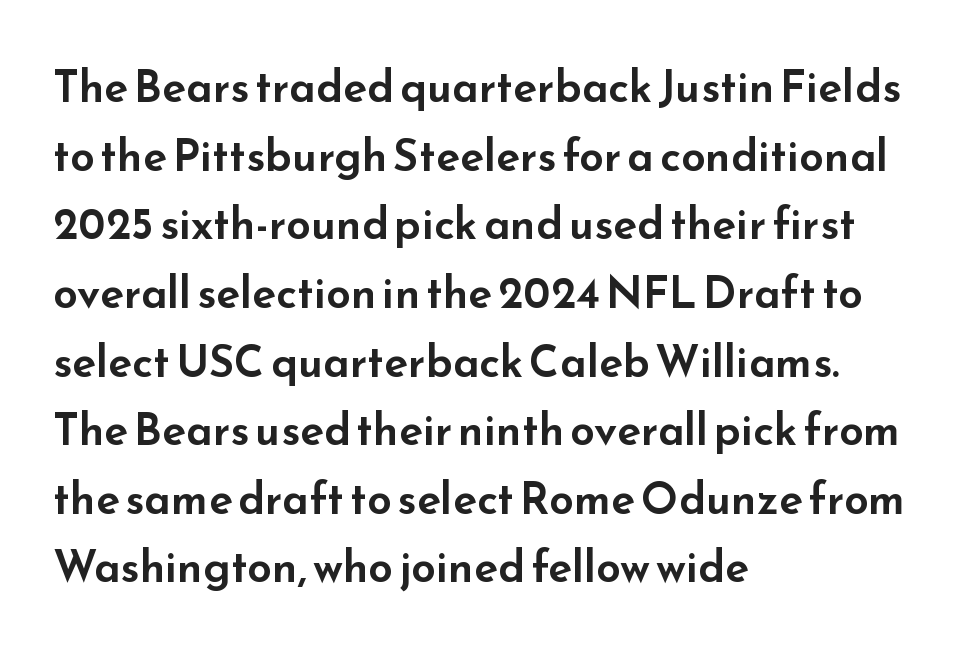
This sample keeps an unexceptional amount of space between lines. Italic: no, the glyphs are upright roman. The line texture is even and compact thanks to regular tracking. The characters display no serif detailing; their extremities are plain. Do the characters align in a grid? No, the font is proportional.
